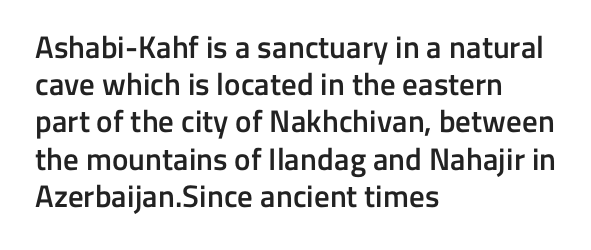
{"serif": "no", "italic": "no", "bold": "semi", "weight": "semibold", "width": "normal", "stroke_contrast": "low", "x_height": "medium", "monospaced": "no", "underline": "no", "align": "left", "line_spacing_ratio": 1.2, "letter_spacing": "normal", "letter_spacing_em": 0.0, "glyph_px": 31}
